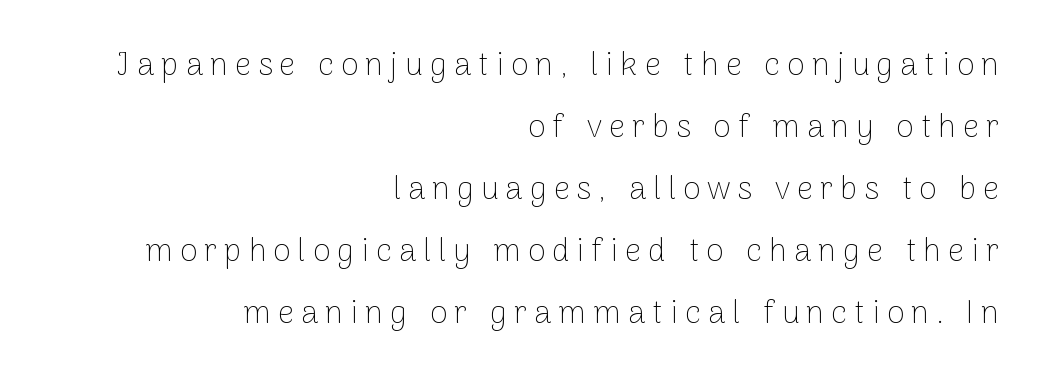
Think of a printed novel: that variable character pitch is what you see here. The compositor pushed each line to the right boundary. This rendering widens character spacing well past its baseline value. The rendering shows plain stroke endings on the letterforms — a sans-serif design. The font's upright variant was chosen for this text. The space beneath each line is pristine and unruled.
